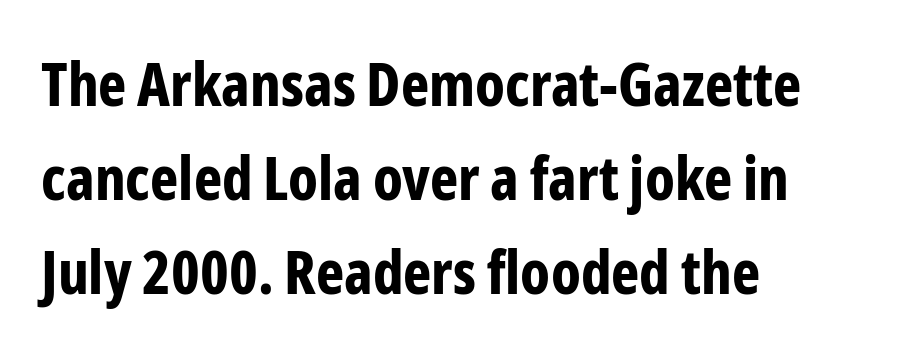
The image shows 60 px bold, condensed sans-serif type, upright; set left-aligned, normal line spacing (1.57x), normal letter spacing, not underlined; low stroke contrast and a medium x-height.
